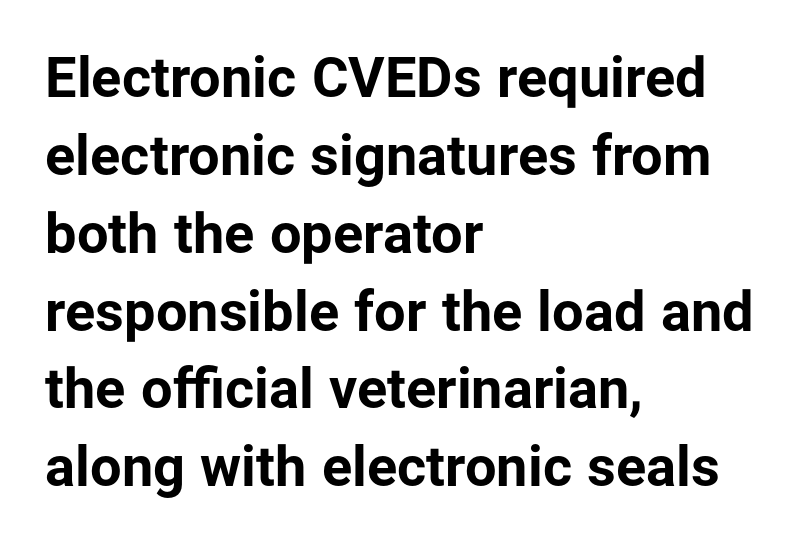
{"serif": "no", "italic": "no", "bold": "yes", "weight": "bold", "width": "normal", "stroke_contrast": "low", "x_height": "medium", "monospaced": "no", "underline": "no", "align": "left", "line_spacing": "normal", "line_spacing_ratio": 1.39, "letter_spacing": "normal", "letter_spacing_em": 0.0, "glyph_px": 56}
